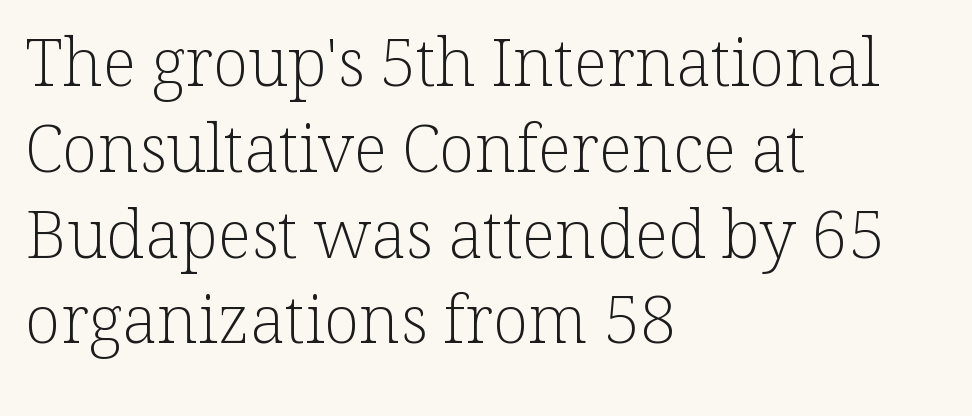
{"serif": "yes", "italic": "no", "bold": "no", "weight": "light", "width": "normal", "stroke_contrast": "low", "x_height": "medium", "monospaced": "no", "underline": "no", "align": "left", "line_spacing": "normal", "line_spacing_ratio": 1.3, "letter_spacing": "normal", "letter_spacing_em": 0.0, "glyph_px": 66}
